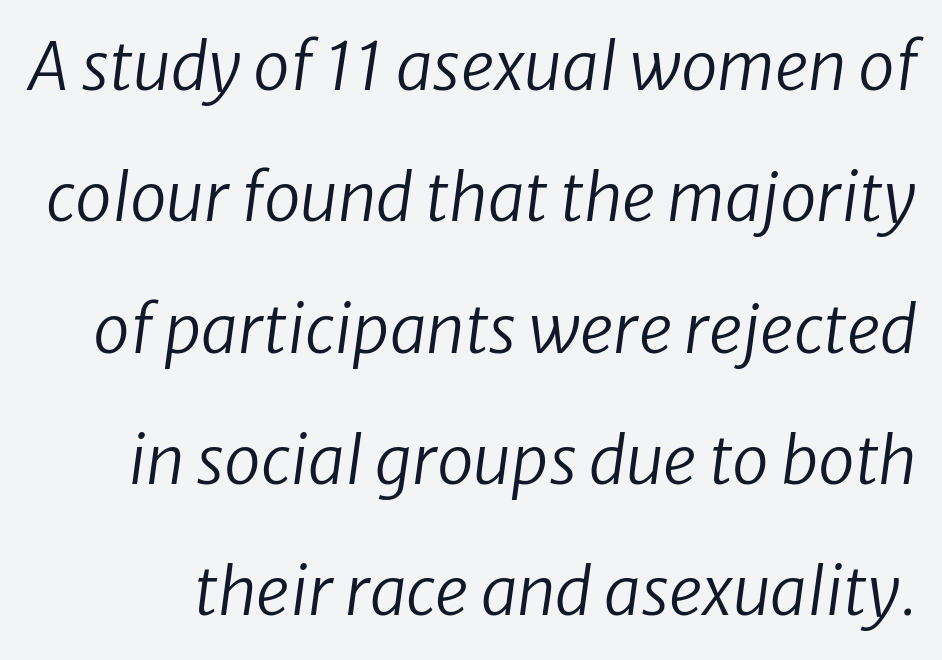
Q: Is the text bold? A: No.
Q: Is the text italic (slanted)? A: Yes, it leans right by about 8 degrees.
Q: Is the text underlined? A: No.
Q: Is the spacing between letters normal or unusually wide? A: Normal.
Q: Is the spacing between lines tight, normal or loose? A: Loose.
Q: Width (condensed, normal, or wide)? A: Normal.
Q: Stroke contrast? A: Low.
Q: x-height? A: Medium.
Q: Monospaced? A: No.
